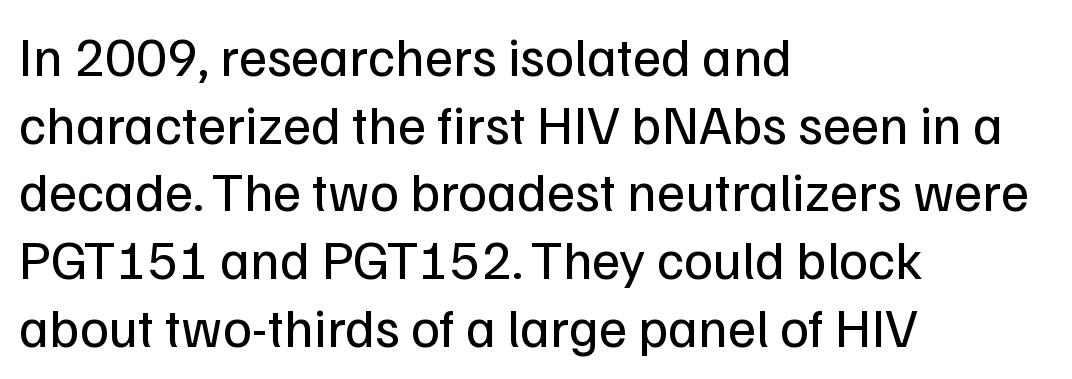
The image shows 55 px regular-weight sans-serif type, upright; set left-aligned, line spacing 1.23x, normal letter spacing, not underlined; low stroke contrast and a medium x-height.
